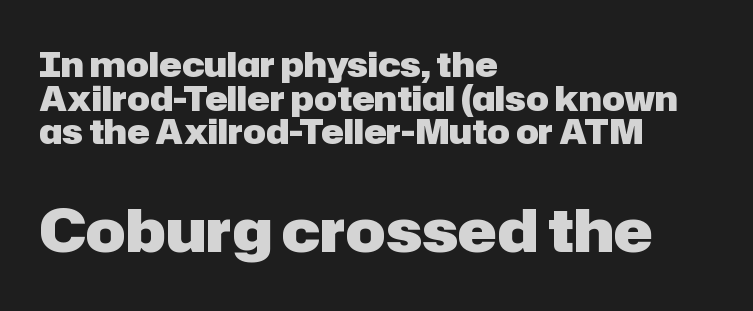
Larger block? The one below; the one above is distinctly smaller. Bare-footed words on every line. The horizontal fit of the characters is conventional and even. Horizontal alignment here is leftward, the default for most running prose. One glance says dense: line gaps are narrower than usual. I'd call this a sans setting — the letters go barefoot.
